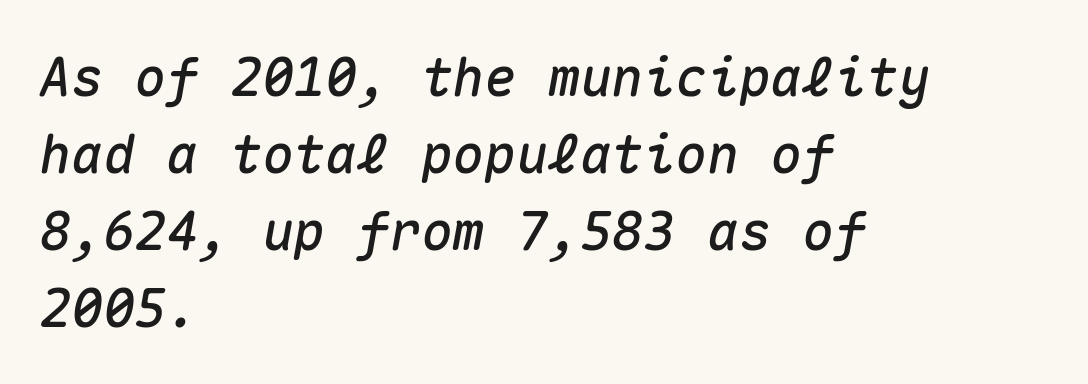
Q: Is the text italic (slanted)? A: Yes, it leans right by about 10 degrees.
Q: Is the text underlined? A: No.
Q: How is the paragraph aligned? A: Left-aligned.
Q: Is the spacing between letters normal or unusually wide? A: Normal.
Q: Is the spacing between lines tight, normal or loose? A: Normal.
Q: Width (condensed, normal, or wide)? A: Normal.
Q: Stroke contrast? A: Medium.
Q: x-height? A: Medium.
Q: Monospaced? A: Yes.
